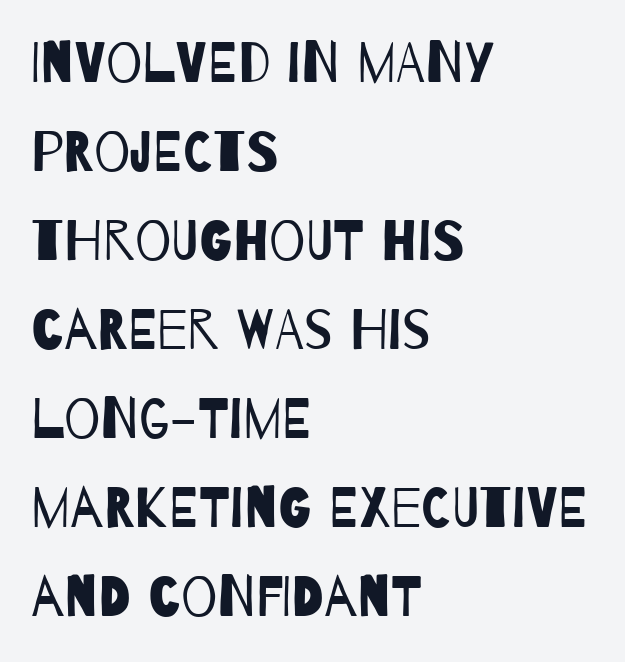
Q: Is the text bold? A: No.
Q: Is the typeface a serif or a sans-serif typeface? A: Sans-serif.
Q: Is the text underlined? A: No.
Q: How is the paragraph aligned? A: Left-aligned.
Q: Is the spacing between letters normal or unusually wide? A: Normal.
Q: Is the spacing between lines tight, normal or loose? A: Normal.
Q: Width (condensed, normal, or wide)? A: Condensed.
Q: Stroke contrast? A: Low.
Q: x-height? A: Large.
Q: Monospaced? A: No.
